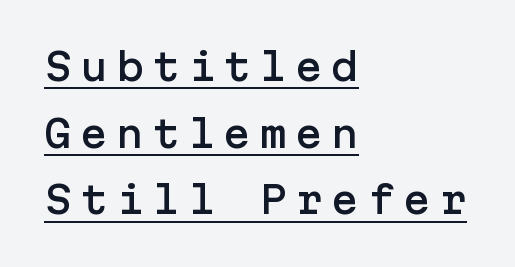
{"serif": "no", "italic": "no", "width": "normal", "stroke_contrast": "low", "x_height": "medium", "underline": "yes", "align": "left", "line_spacing_ratio": 1.8, "letter_spacing": "wide", "letter_spacing_em": 0.22, "glyph_px": 37}
